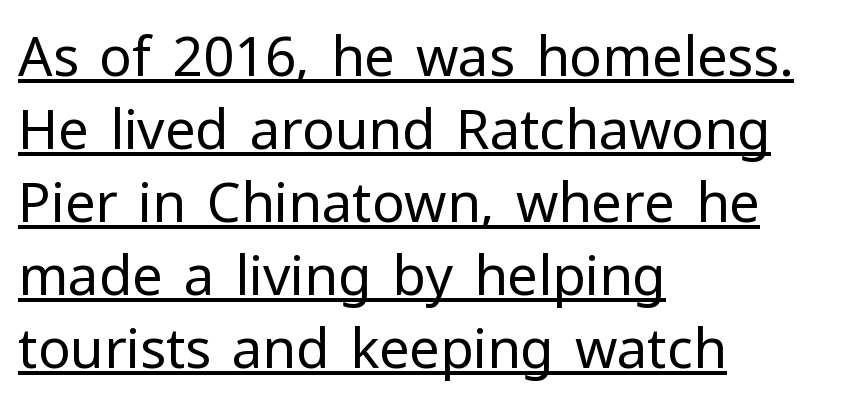
The image shows 54 px regular-weight sans-serif type, upright; set left-aligned, normal line spacing (1.35x), normal letter spacing, underlined; low stroke contrast and a medium x-height.
